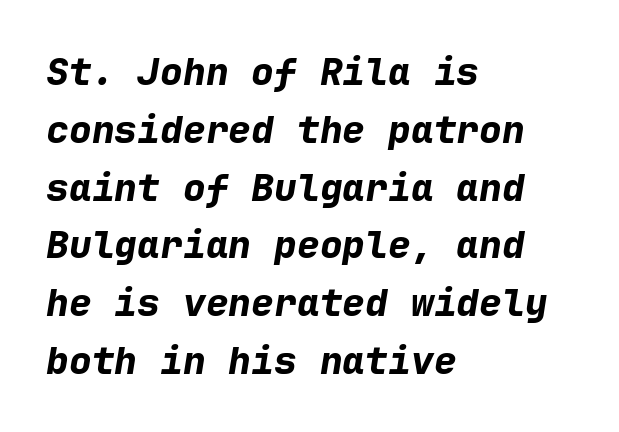
{"italic": "yes", "lean": "right", "slant_degrees": 9, "bold": "yes", "weight": "bold", "width": "normal", "stroke_contrast": "low", "x_height": "medium", "monospaced": "yes", "underline": "no", "align": "left", "line_spacing": "normal", "line_spacing_ratio": 1.52, "letter_spacing": "normal", "letter_spacing_em": 0.0, "glyph_px": 38}
